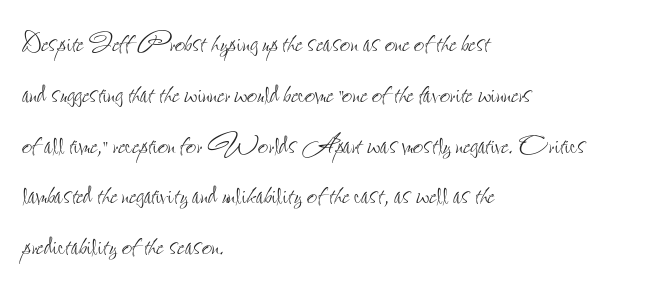
Which margin do the lines hug? The left one — the right edge is uneven. Quick note: interline space is typical. Nothing unusual about the tracking: characters are spaced as the font intends. Plain, unruled lines of type.
